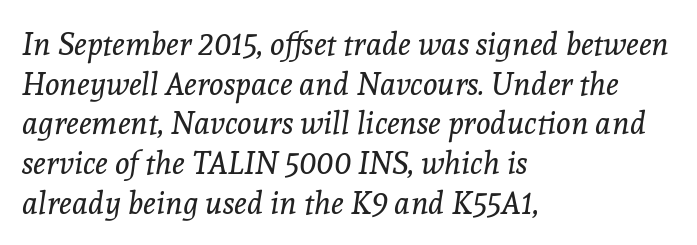
Q: Is the text bold? A: No.
Q: Is the text italic (slanted)? A: Yes, it leans right by about 8 degrees.
Q: Is the typeface a serif or a sans-serif typeface? A: Serif.
Q: Is the text underlined? A: No.
Q: How is the paragraph aligned? A: Left-aligned.
Q: Is the spacing between letters normal or unusually wide? A: Normal.
Q: Is the spacing between lines tight, normal or loose? A: Normal.
Q: Width (condensed, normal, or wide)? A: Normal.
Q: x-height? A: Medium.
Q: Monospaced? A: No.
